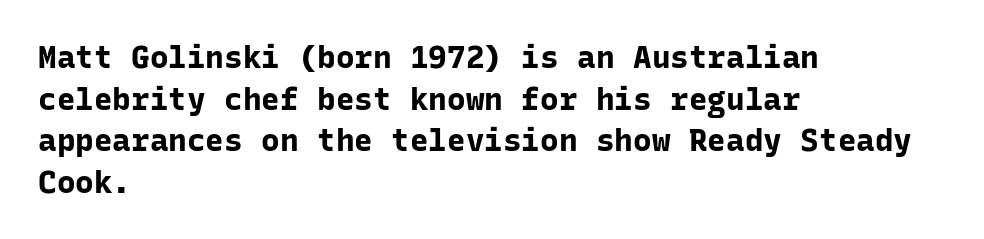
The image shows 31 px bold sans-serif type, upright, monospaced; set left-aligned, normal line spacing (1.34x), normal letter spacing, not underlined; low stroke contrast and a medium x-height.
